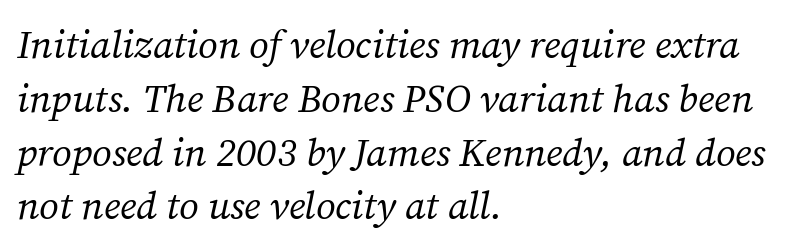
The image shows 39 px regular-weight serif type, italic (leaning right); set left-aligned, normal line spacing (1.38x), normal letter spacing, not underlined; medium stroke contrast and a medium x-height.
